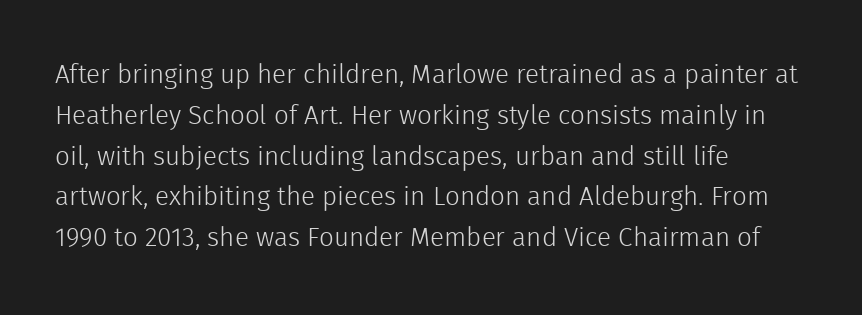
{"italic": "no", "bold": "no", "underline": "no", "align": "left", "line_spacing": "normal", "line_spacing_ratio": 1.57, "letter_spacing": "normal", "letter_spacing_em": 0.0, "glyph_px": 26}
